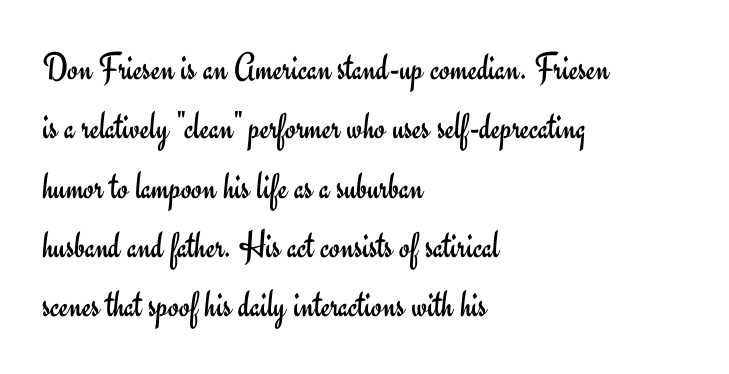
Q: Is the text bold? A: No.
Q: Is the text italic (slanted)? A: Yes.
Q: Is the typeface a serif or a sans-serif typeface? A: Sans-serif.
Q: Is the text underlined? A: No.
Q: How is the paragraph aligned? A: Left-aligned.
Q: Is the spacing between letters normal or unusually wide? A: Normal.
Q: Is the spacing between lines tight, normal or loose? A: Normal.
Q: Width (condensed, normal, or wide)? A: Normal.
Q: Stroke contrast? A: Low.
Q: x-height? A: Small.
Q: Monospaced? A: No.
